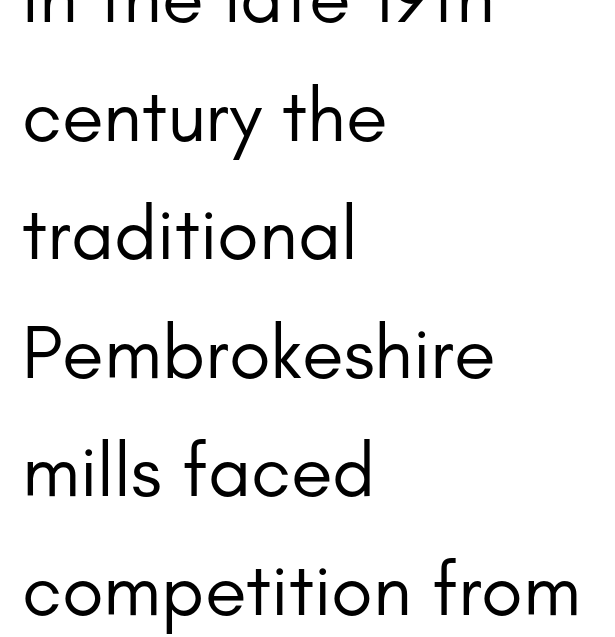
A typesetter would label this face a sans. These lines are rendered in a variable-pitch font. Whoever set this chose a conventional vertical rhythm. The gaps between neighbouring characters are ordinary and unremarkable.
